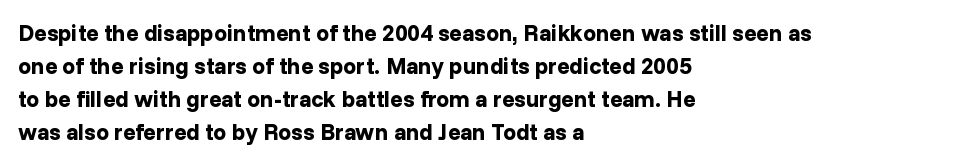
This sample keeps an unexceptional amount of space between lines. Strokes here are thick enough to call this a true bold. A student would call this left alignment; a typographer would say flush left, rag right. You can tell it's not italic because the verticals are truly vertical.
